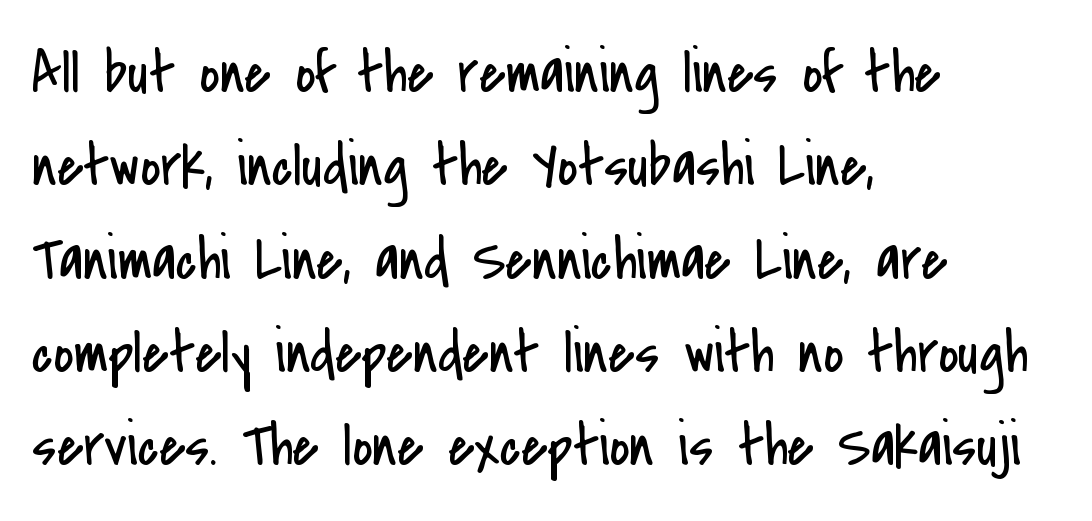
Q: Is the text bold? A: No.
Q: Is the text italic (slanted)? A: No, it is upright.
Q: Is the typeface a serif or a sans-serif typeface? A: Sans-serif.
Q: Is the text underlined? A: No.
Q: How is the paragraph aligned? A: Left-aligned.
Q: Is the spacing between letters normal or unusually wide? A: Normal.
Q: Is the spacing between lines tight, normal or loose? A: Normal.
Q: Width (condensed, normal, or wide)? A: Condensed.
Q: Stroke contrast? A: Low.
Q: x-height? A: Small.
Q: Monospaced? A: No.
